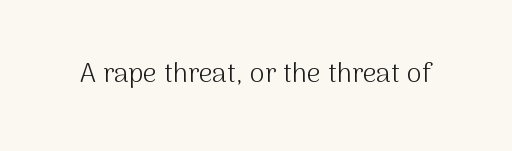
The image shows 27 px text type, upright; set normal letter spacing, not underlined.
